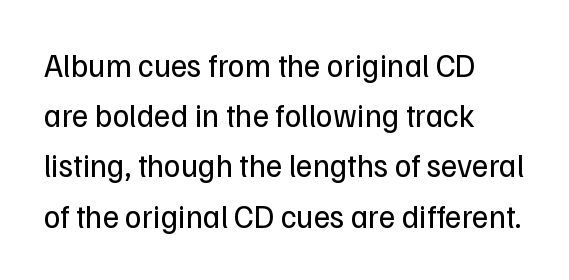
Caption: face not bold, strokes unweighted. Any mark beneath the type? The region is blank. In terms of letterform style, serifs are entirely absent. The typography opts for an upright posture over an oblique one. The ragged edge is on the right, which tells us the setting is flush left. The horizontal fit of the characters is conventional and even.
